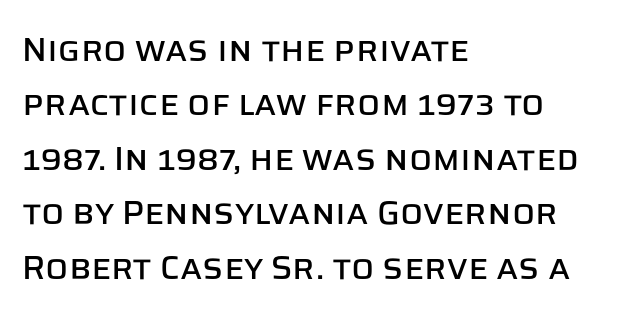
{"serif": "no", "italic": "no", "width": "normal", "stroke_contrast": "low", "x_height": "large", "monospaced": "no", "underline": "no", "align": "left", "line_spacing": "normal", "line_spacing_ratio": 1.6, "letter_spacing": "normal", "letter_spacing_em": 0.0, "glyph_px": 34}
